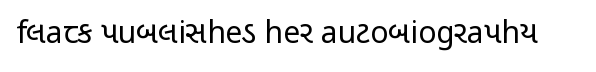
{"serif": "no", "italic": "no", "bold": "no", "weight": "regular", "width": "condensed", "stroke_contrast": "low", "x_height": "medium", "monospaced": "no", "underline": "no", "letter_spacing": "normal", "letter_spacing_em": 0.0, "glyph_px": 30}
